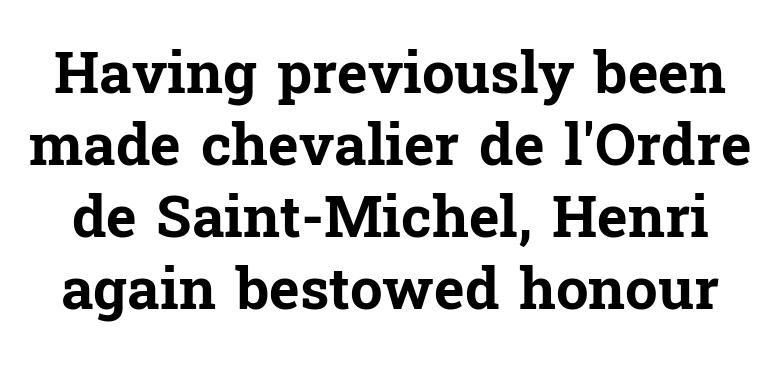
The image shows 58 px bold serif type, upright; set line spacing 1.24x, normal letter spacing, not underlined; low stroke contrast and a medium x-height.
